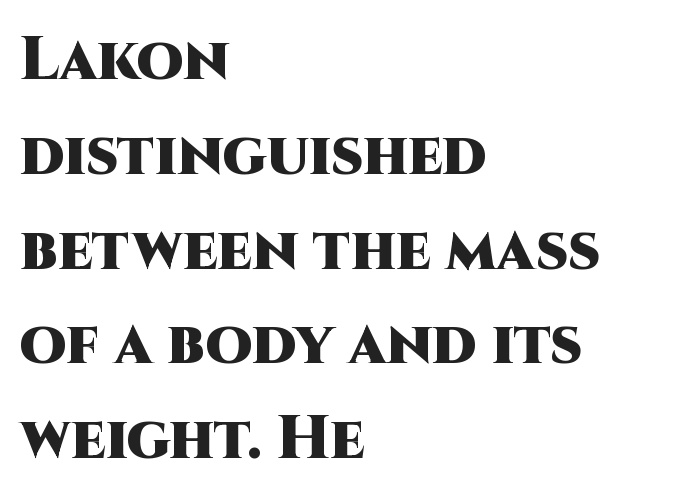
{"serif": "no", "italic": "no", "bold": "yes", "weight": "heavy", "width": "normal", "stroke_contrast": "high", "x_height": "large", "monospaced": "no", "underline": "no", "align": "left", "line_spacing": "normal", "line_spacing_ratio": 1.58, "letter_spacing": "normal", "letter_spacing_em": 0.0, "glyph_px": 60}
